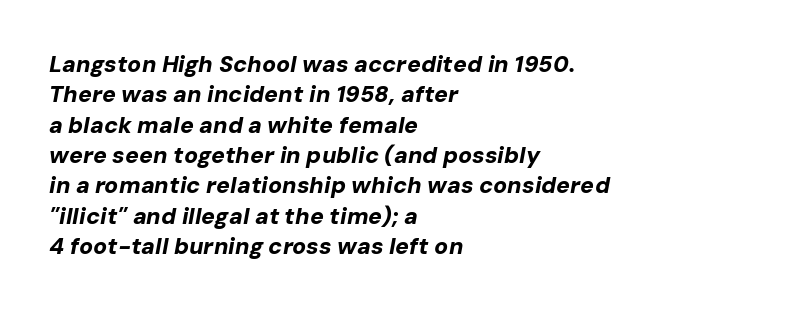
Q: Is the text bold? A: Yes.
Q: Is the text italic (slanted)? A: Yes, it leans right by about 10 degrees.
Q: Is the text underlined? A: No.
Q: How is the paragraph aligned? A: Left-aligned.
Q: Is the spacing between letters normal or unusually wide? A: Normal.
Q: Is the spacing between lines tight, normal or loose? A: Normal.
